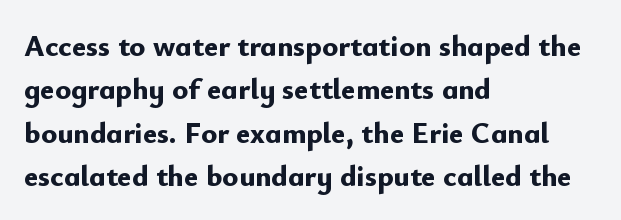
Nobody drew a line under any word here. The setting favours the left margin, as ordinary paragraphs usually do. This sample has the flowing, uneven cadence of proportional lettering. Look at the stroke-to-counter ratio: heavy, a bold.
